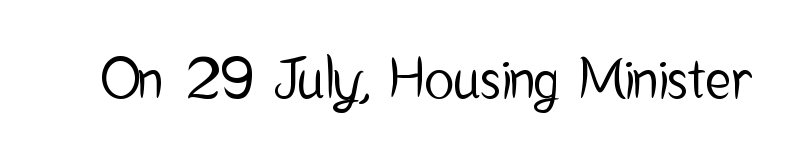
This sample uses a sans-serif face. Compared with typical body copy, the letter spacing here is the same. Spacing verdict: proportional, widths tailored to each character. When letters stand straight like this, we call the style roman or upright. Rule under the text: the space is simply empty.
